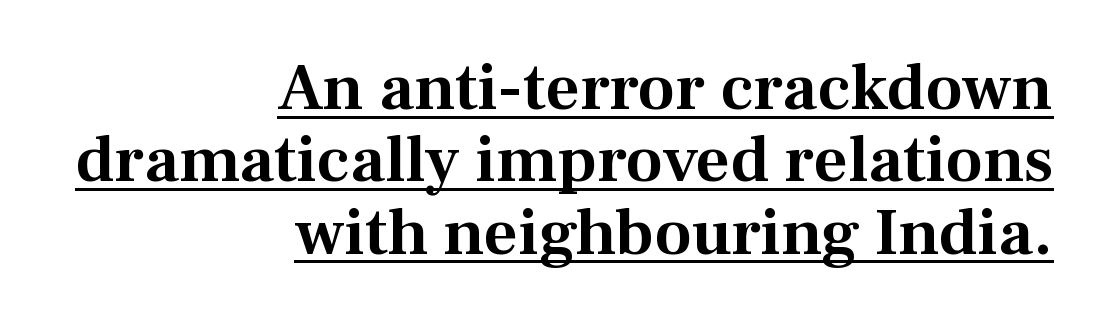
Closely set lines give the paragraph a compact silhouette. This rendering employs a face with finishing strokes, i.e., a serif. Spacing verdict: proportional, widths tailored to each character. This sample is right-justified, so line beginnings fall wherever the words allow.
